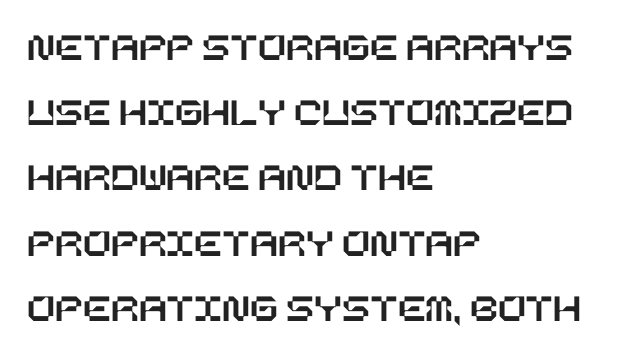
{"italic": "no", "width": "normal", "stroke_contrast": "low", "x_height": "large", "underline": "no", "align": "left", "line_spacing": "normal", "line_spacing_ratio": 1.59, "letter_spacing": "normal", "letter_spacing_em": 0.0, "glyph_px": 41}
